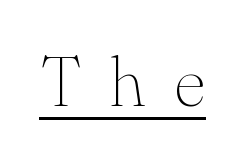
The image shows 71 px thin serif type, upright; set unusually wide letter spacing (+0.39 em), underlined; medium stroke contrast and a small x-height.
